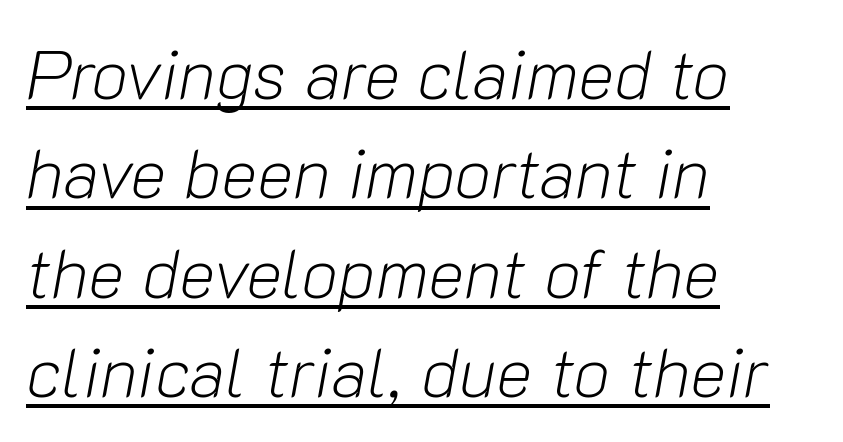
Q: Is the text bold? A: No.
Q: Is the text italic (slanted)? A: Yes, it leans right by about 10 degrees.
Q: Is the text underlined? A: Yes.
Q: How is the paragraph aligned? A: Left-aligned.
Q: Is the spacing between letters normal or unusually wide? A: Normal.
Q: Is the spacing between lines tight, normal or loose? A: Normal.
Q: Width (condensed, normal, or wide)? A: Normal.
Q: Stroke contrast? A: Low.
Q: x-height? A: Medium.
Q: Monospaced? A: No.
